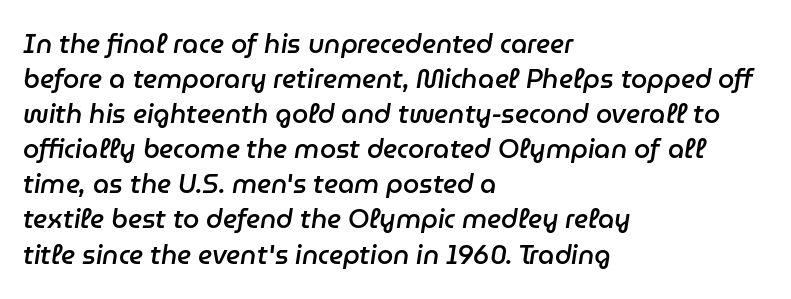
The gaps between neighbouring characters are ordinary and unremarkable. A normal amount of white space separates one row of letters from the next. Check the space under the baseline: it is left empty. In terms of weight, the rendering is demibold, just under bold. Every character sits at an angle, as italics do. Reading down the block, your eye returns to a fixed left position each line.
